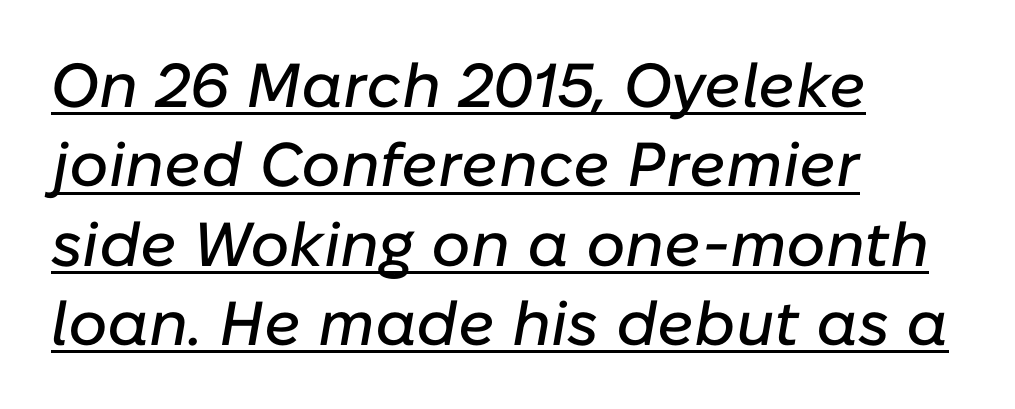
{"italic": "yes", "lean": "right", "slant_degrees": 10, "width": "normal", "stroke_contrast": "low", "x_height": "medium", "monospaced": "no", "underline": "yes", "align": "left", "line_spacing": "normal", "line_spacing_ratio": 1.28, "letter_spacing": "normal", "letter_spacing_em": 0.0, "glyph_px": 62}
